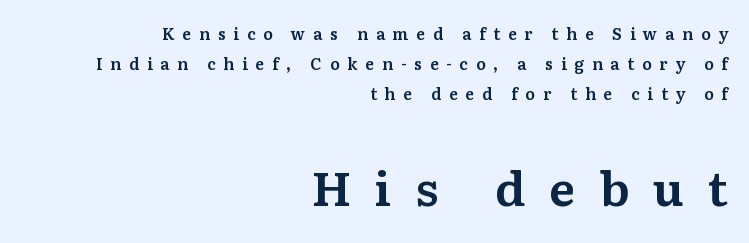
The baseline area is clear. Does the bottom block carry the larger type? Yes, it does. Old-style or modern, the face here clearly has serifs. Note the varied advance widths — an 'i' is clearly narrower than an 'm'. Substantial extra tracking has been applied to these lines. Does the copy run flush right? Yes — the right margin is perfectly even.
